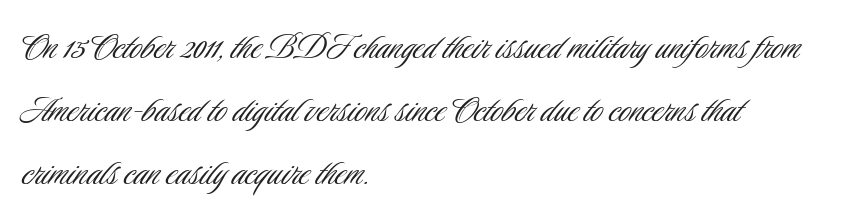
Q: Is the text bold? A: No.
Q: Is the text italic (slanted)? A: Yes.
Q: Is the typeface a serif or a sans-serif typeface? A: Sans-serif.
Q: Is the text underlined? A: No.
Q: How is the paragraph aligned? A: Left-aligned.
Q: Is the spacing between letters normal or unusually wide? A: Normal.
Q: Is the spacing between lines tight, normal or loose? A: Normal.
Q: Width (condensed, normal, or wide)? A: Condensed.
Q: Stroke contrast? A: Low.
Q: x-height? A: Small.
Q: Monospaced? A: No.
